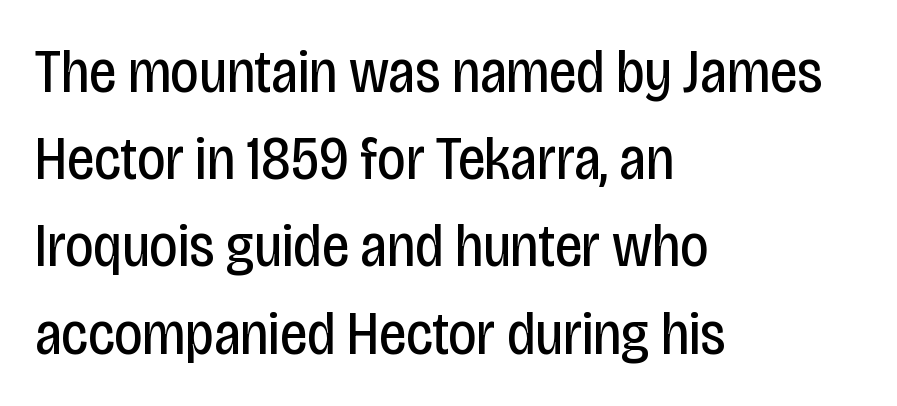
Q: Is the text bold? A: No.
Q: Is the text italic (slanted)? A: No, it is upright.
Q: Is the typeface a serif or a sans-serif typeface? A: Sans-serif.
Q: Is the text underlined? A: No.
Q: How is the paragraph aligned? A: Left-aligned.
Q: Is the spacing between letters normal or unusually wide? A: Normal.
Q: Is the spacing between lines tight, normal or loose? A: Normal.
Q: Width (condensed, normal, or wide)? A: Condensed.
Q: Stroke contrast? A: Low.
Q: x-height? A: Large.
Q: Monospaced? A: No.
